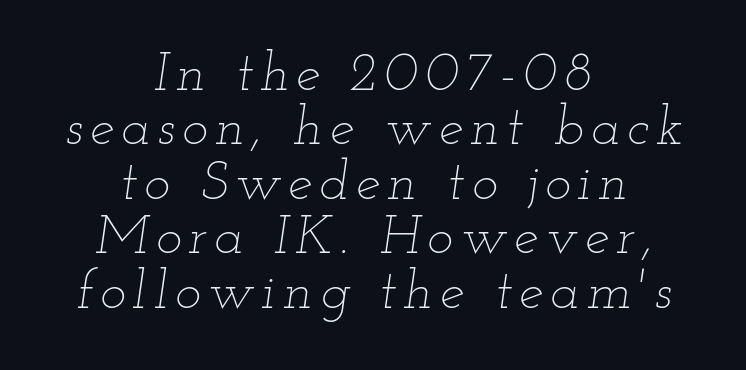
Here the designer chose a conventional face with non-uniform glyph widths. The passage shown stacks its lines with hardly any gap. The compositor balanced each line on the midline. Quick note: italic.
